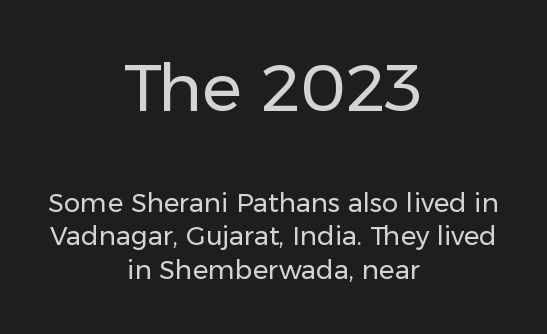
Unlike a traditional serif, this face leaves its strokes unadorned. The letters stand straight up with perfectly vertical stems. Vertical stems look standard width or narrower in stroke. Leading: standard.
